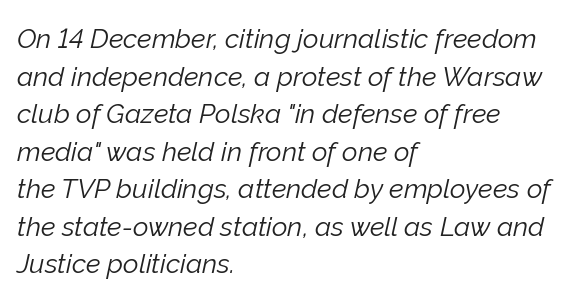
Q: Is the text bold? A: No.
Q: Is the text italic (slanted)? A: Yes, it leans right by about 12 degrees.
Q: Is the text underlined? A: No.
Q: How is the paragraph aligned? A: Left-aligned.
Q: Is the spacing between letters normal or unusually wide? A: Normal.
Q: Is the spacing between lines tight, normal or loose? A: Normal.
